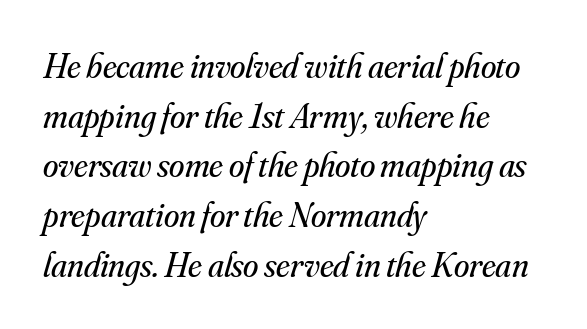
The rendering uses natural spacing where letterforms have individual widths. Weight: in the light-to-regular range. Default kerning and tracking; the words read as compact shapes. This sample uses an oblique cut, with every glyph tilted off the vertical.
